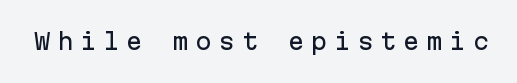
The image shows 22 px text type, upright; set unusually wide letter spacing (+0.3 em), not underlined.
